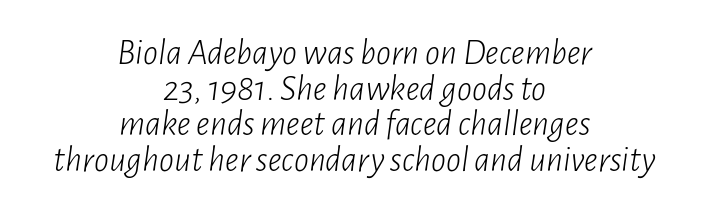
Here the designer chose a conventional face with non-uniform glyph widths. Clear beneath every line of the passage. Neither beginnings nor endings align; midpoints do. Characters follow at the spacing the type designer built in. Heaviness? Minimal to ordinary, like unemphasized prose.
